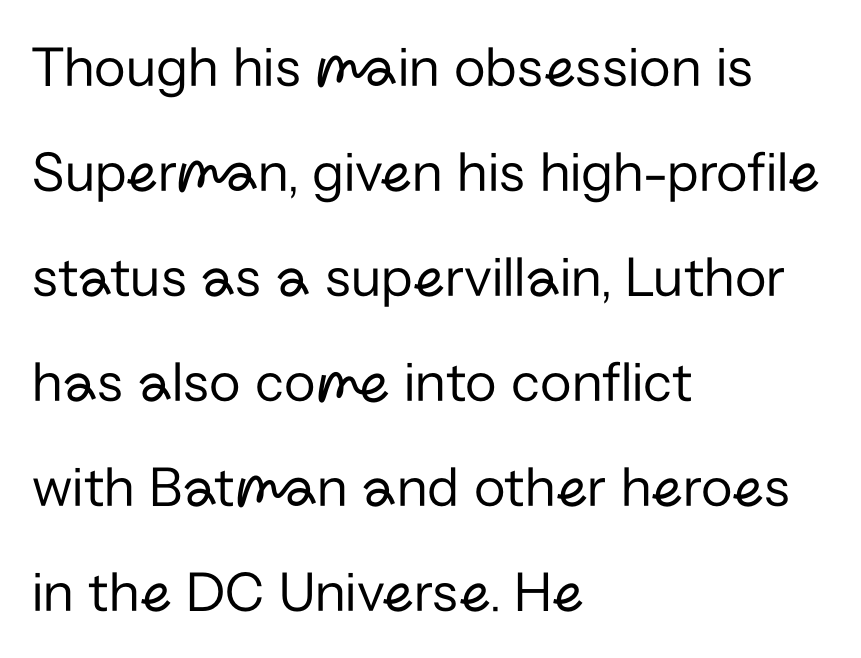
{"serif": "no", "italic": "no", "bold": "no", "weight": "regular", "width": "normal", "stroke_contrast": "low", "x_height": "medium", "monospaced": "no", "underline": "no", "align": "left", "line_spacing_ratio": 1.81, "letter_spacing": "normal", "letter_spacing_em": 0.0, "glyph_px": 58}
